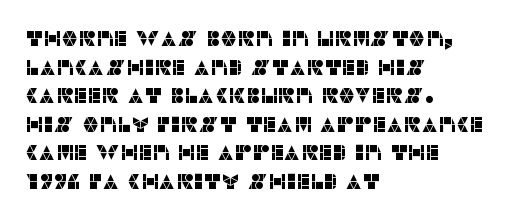
Q: Is the text italic (slanted)? A: No, it is upright.
Q: Is the text underlined? A: No.
Q: How is the paragraph aligned? A: Left-aligned.
Q: Is the spacing between letters normal or unusually wide? A: Normal.
Q: Is the spacing between lines tight, normal or loose? A: Normal.
